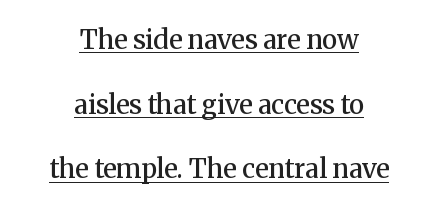
The image shows 26 px text type, upright; set centered, loose line spacing (2.49x), normal letter spacing, underlined.
